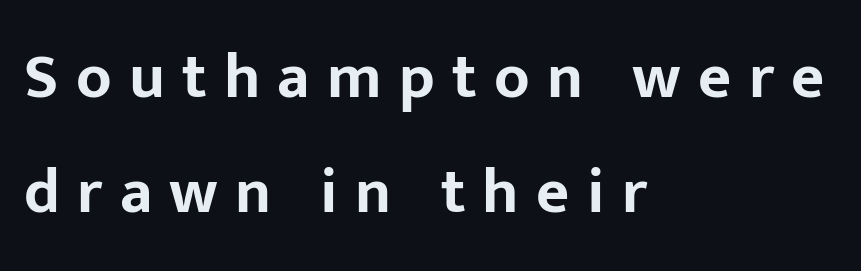
Substantial extra tracking has been applied to these lines. The compositor pushed each line to the left boundary. Descenders are the only things crossing below the line. The passage shown is typed in a proportional face where columns would drift.
